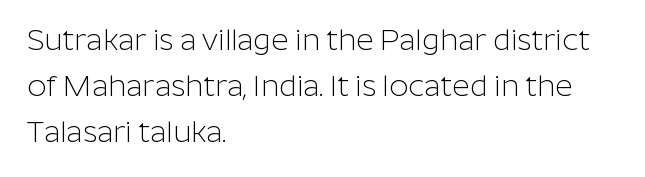
Think standard paragraph weight, or any step lighter than that. The face used here is rendered with its standard letterfit. Designer's note — italics off, roman on. A sans-serif font was chosen for this passage.
